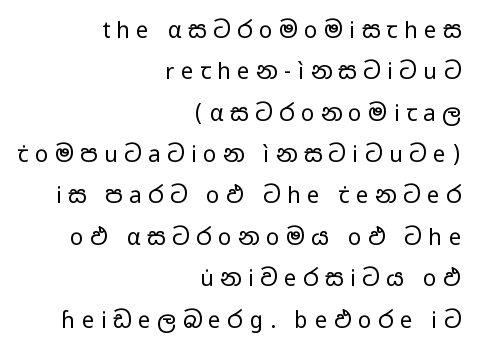
Q: Is the text bold? A: No.
Q: Is the text italic (slanted)? A: No, it is upright.
Q: Is the text underlined? A: No.
Q: How is the paragraph aligned? A: Right-aligned.
Q: Is the spacing between letters normal or unusually wide? A: Unusually wide.
